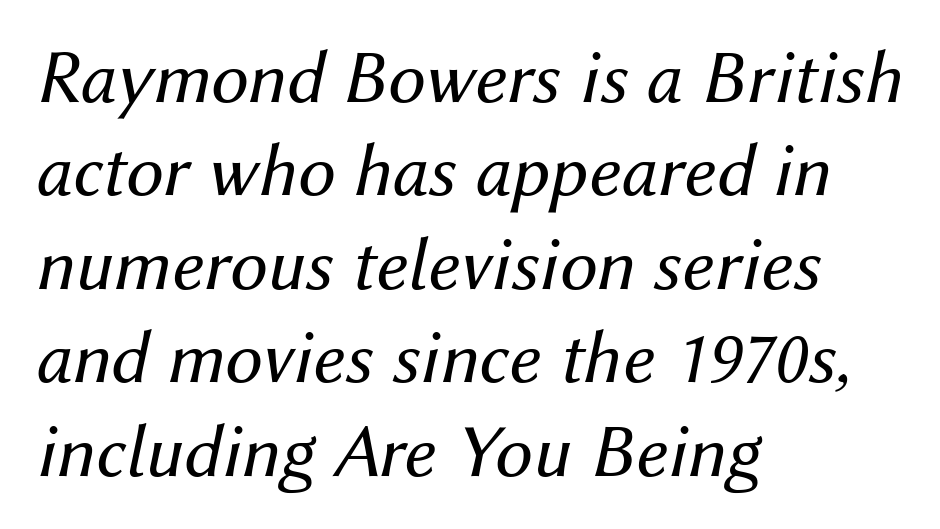
{"italic": "yes", "lean": "right", "slant_degrees": 12, "bold": "no", "weight": "regular", "width": "normal", "stroke_contrast": "medium", "x_height": "medium", "monospaced": "no", "underline": "no", "align": "left", "line_spacing_ratio": 1.23, "letter_spacing": "normal", "letter_spacing_em": 0.0, "glyph_px": 76}
